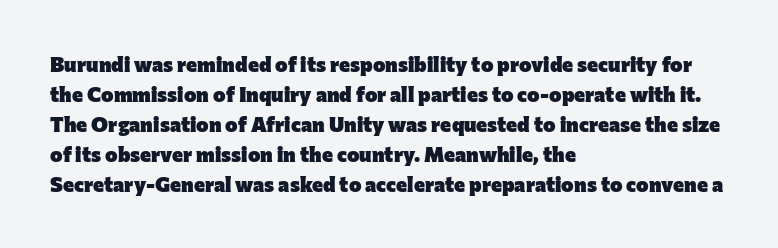
{"italic": "no", "bold": "yes", "underline": "no", "align": "left", "line_spacing": "normal", "line_spacing_ratio": 1.43, "letter_spacing": "normal", "letter_spacing_em": 0.0, "glyph_px": 21}
